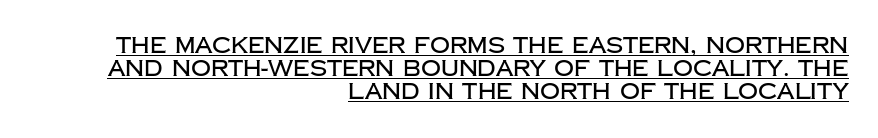
{"italic": "no", "underline": "yes", "align": "right", "line_spacing": "tight", "line_spacing_ratio": 1.05, "letter_spacing": "normal", "letter_spacing_em": 0.0, "glyph_px": 22}
